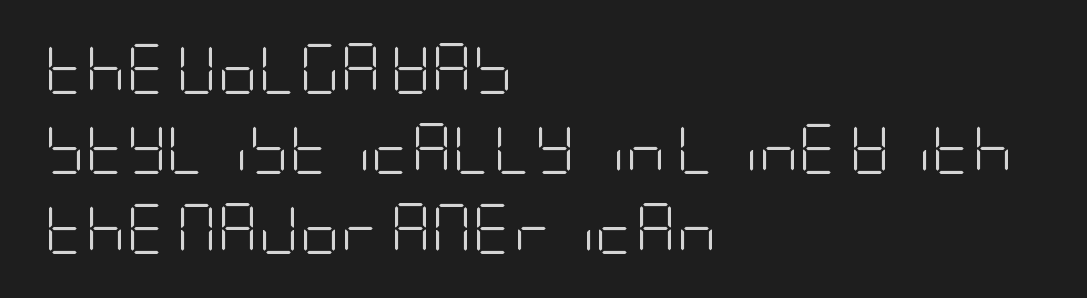
{"serif": "no", "italic": "no", "bold": "no", "weight": "light", "width": "condensed", "stroke_contrast": "low", "x_height": "large", "underline": "no", "align": "left", "line_spacing": "normal", "line_spacing_ratio": 1.6, "letter_spacing": "normal", "letter_spacing_em": 0.0, "glyph_px": 50}
